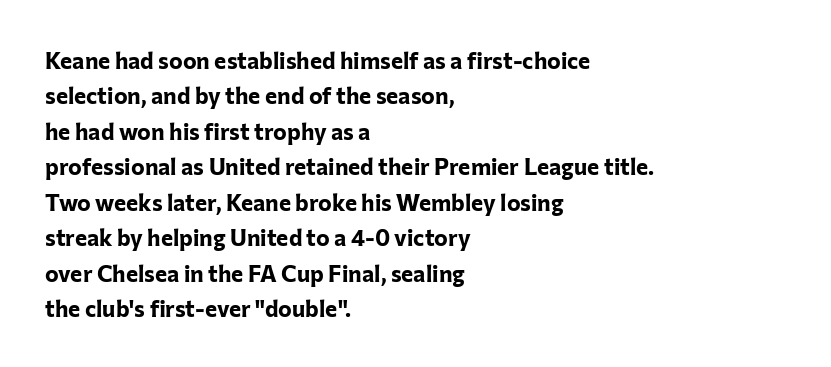
The image shows 23 px bold type, upright; set left-aligned, normal line spacing (1.54x), normal letter spacing, not underlined.
